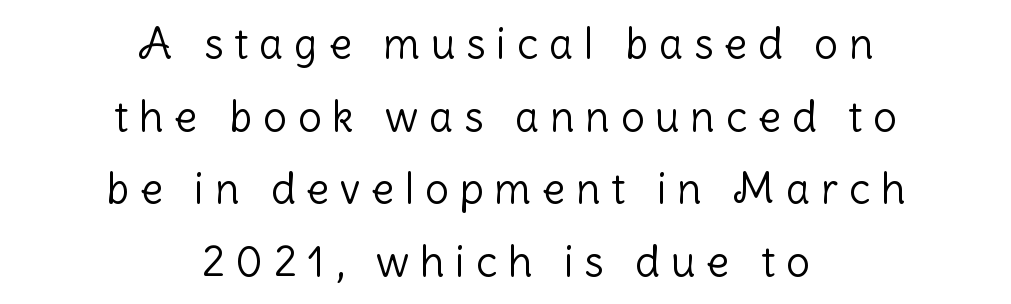
The image shows 42 px light sans-serif type, upright; set centered, line spacing 1.73x, unusually wide letter spacing (+0.26 em), not underlined; low stroke contrast and a medium x-height.
